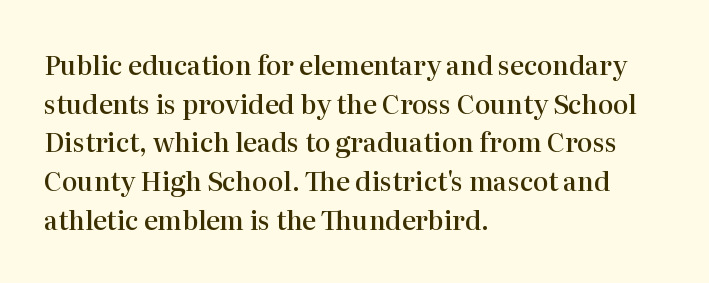
The image shows 26 px text type, upright; set left-aligned, normal line spacing (1.49x), normal letter spacing, not underlined.
